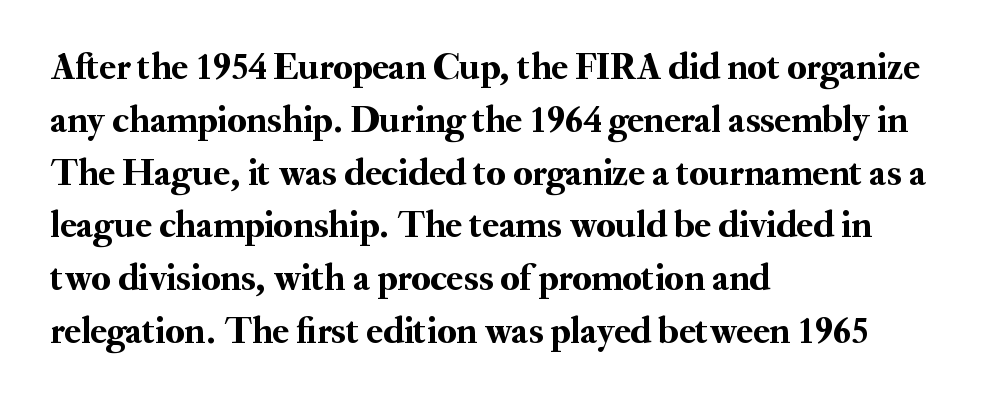
The image shows 38 px serif type, upright; set left-aligned, normal line spacing (1.39x), normal letter spacing, not underlined; medium stroke contrast and a small x-height.
